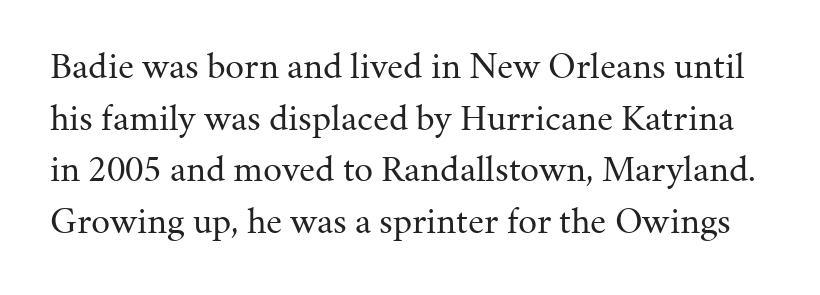
{"serif": "yes", "italic": "no", "bold": "no", "weight": "regular", "width": "normal", "stroke_contrast": "medium", "x_height": "medium", "monospaced": "no", "underline": "no", "line_spacing": "normal", "line_spacing_ratio": 1.36, "letter_spacing": "normal", "letter_spacing_em": 0.0, "glyph_px": 38}
